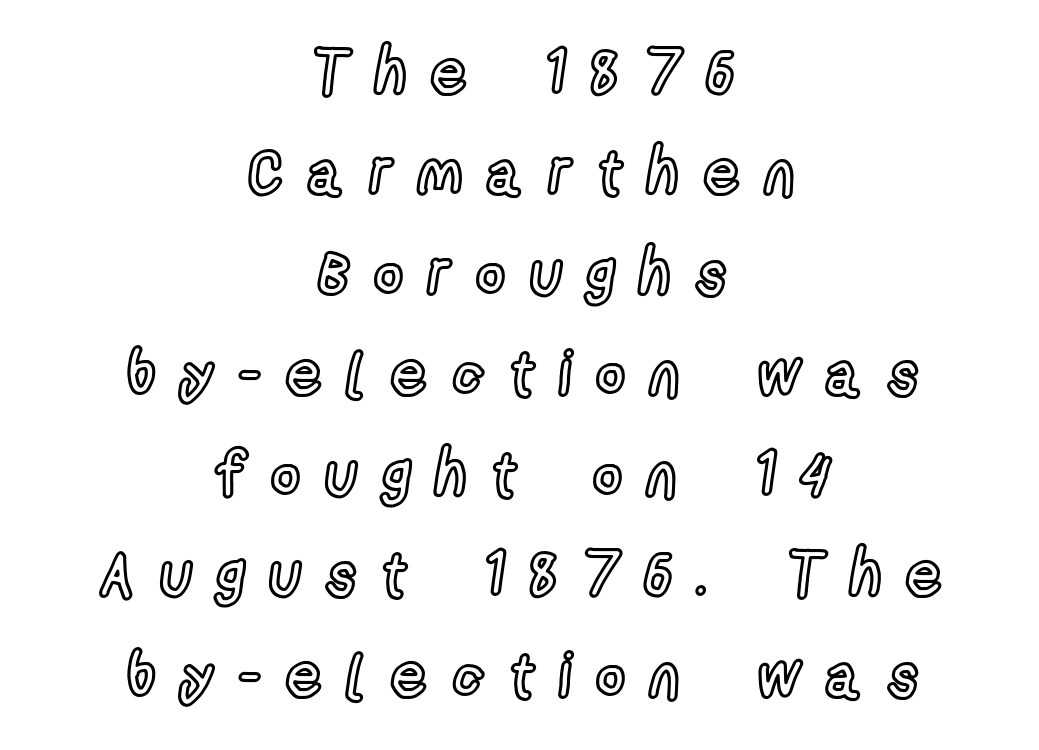
Does the copy run flush right? No — it is centered line by line. What stands out about the letter spacing? Its width — letters are far apart. This sample keeps an unexceptional amount of space between lines. The face used here is proportionally spaced, like ordinary book or web type. Words float on clear page, feet unadorned.
